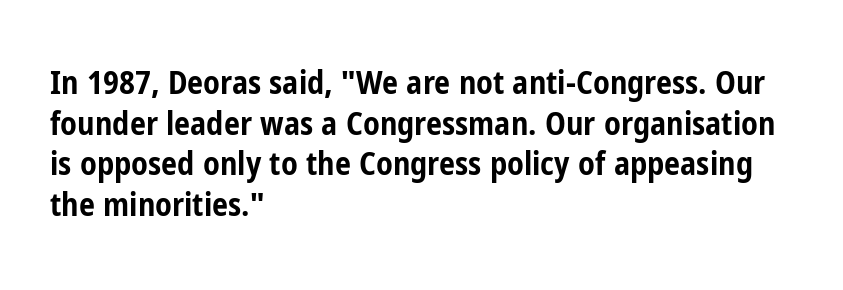
The image shows 32 px bold, condensed sans-serif type, upright; set left-aligned, normal line spacing (1.27x), normal letter spacing, not underlined; low stroke contrast and a medium x-height.
